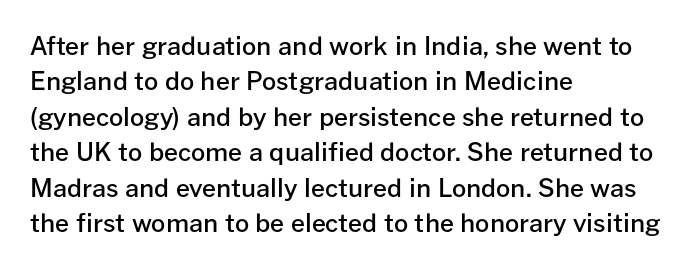
The image shows 25 px text type, upright; set left-aligned, normal line spacing (1.42x), normal letter spacing, not underlined.
